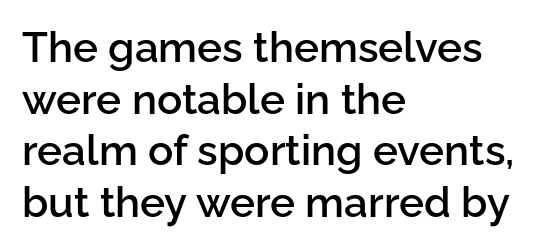
{"serif": "no", "italic": "no", "bold": "semi", "weight": "semibold", "width": "normal", "stroke_contrast": "low", "x_height": "medium", "monospaced": "no", "underline": "no", "align": "left", "line_spacing_ratio": 1.23, "letter_spacing": "normal", "letter_spacing_em": 0.0, "glyph_px": 42}
